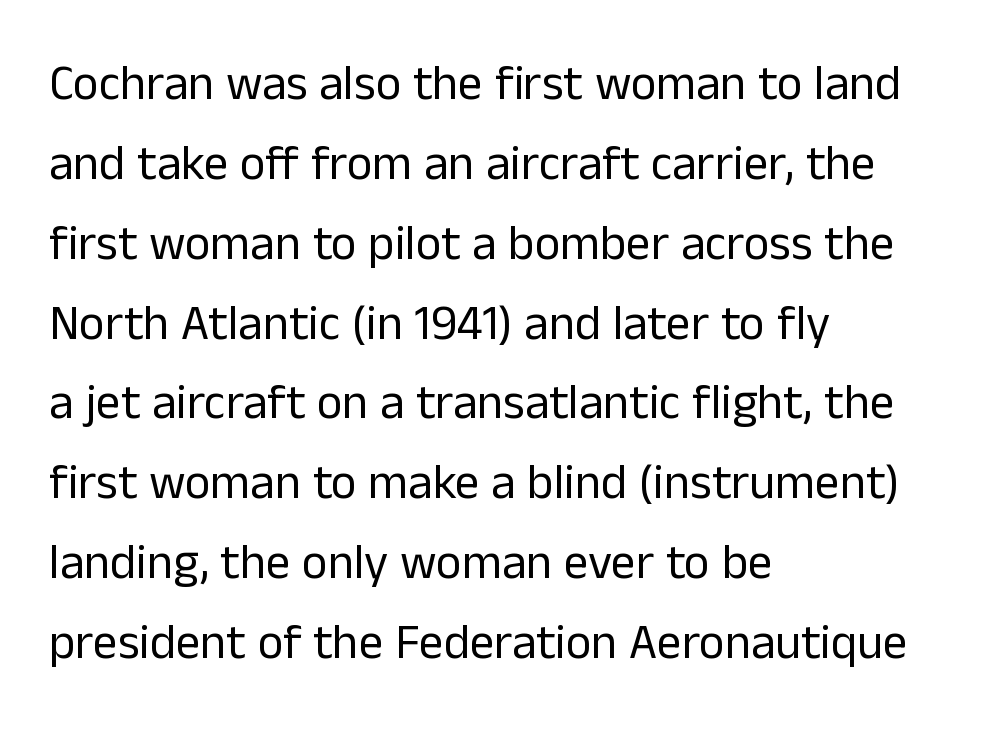
The image shows 49 px regular-weight sans-serif type, upright; set left-aligned, normal line spacing (1.63x), normal letter spacing, not underlined; low stroke contrast and a medium x-height.
